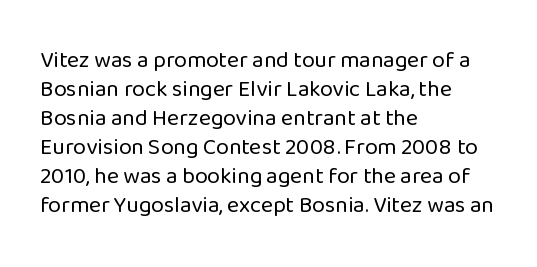
Q: Is the text bold? A: No.
Q: Is the text italic (slanted)? A: No, it is upright.
Q: Is the text underlined? A: No.
Q: How is the paragraph aligned? A: Left-aligned.
Q: Is the spacing between letters normal or unusually wide? A: Normal.
Q: Is the spacing between lines tight, normal or loose? A: Normal.
